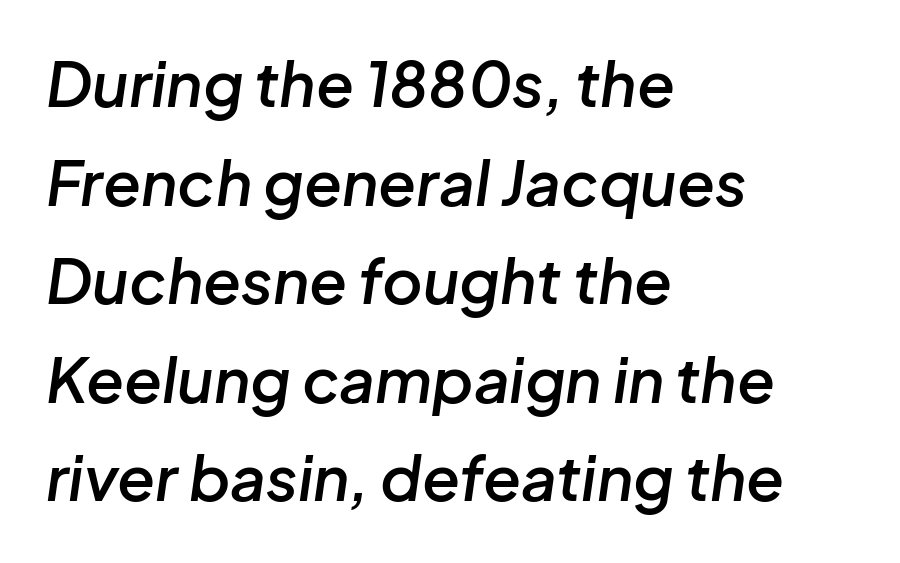
Q: Is the text bold? A: Semi-bold.
Q: Is the text italic (slanted)? A: Yes, it leans right by about 8 degrees.
Q: Is the text underlined? A: No.
Q: How is the paragraph aligned? A: Left-aligned.
Q: Is the spacing between letters normal or unusually wide? A: Normal.
Q: Is the spacing between lines tight, normal or loose? A: Normal.
Q: Width (condensed, normal, or wide)? A: Normal.
Q: Stroke contrast? A: Low.
Q: x-height? A: Medium.
Q: Monospaced? A: No.
